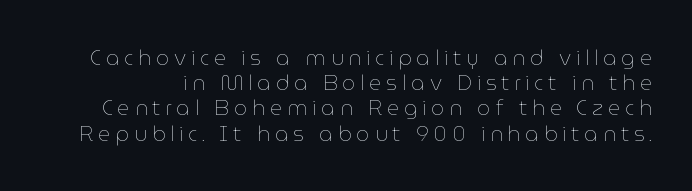
Unlike italic type, these characters show no tilt at all. Quick note: underline off. Stroke thickness stays within the range of a standard reading face or lighter. Does extra space separate the letters? Yes, quite a lot of it.
